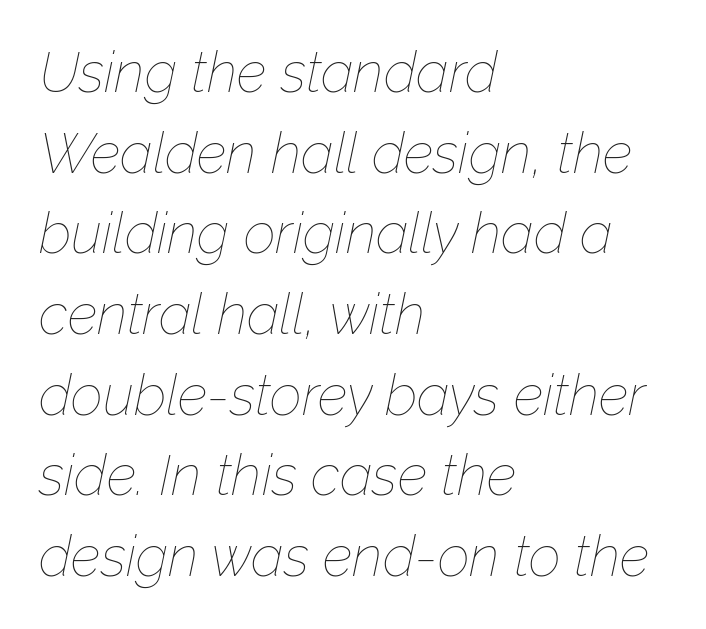
The image shows 56 px thin type, italic (leaning right); set left-aligned, normal line spacing (1.44x), normal letter spacing, not underlined; low stroke contrast and a medium x-height.
